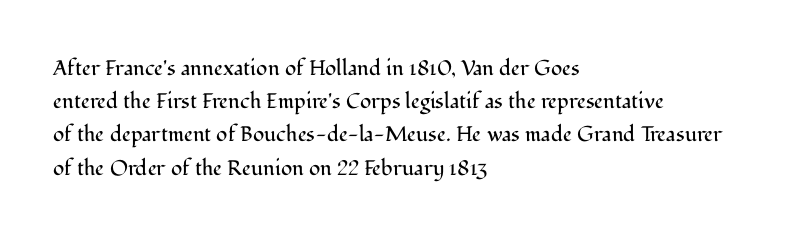
{"italic": "no", "bold": "no", "underline": "no", "align": "left", "line_spacing": "normal", "line_spacing_ratio": 1.58, "letter_spacing": "normal", "letter_spacing_em": 0.0, "glyph_px": 21}
